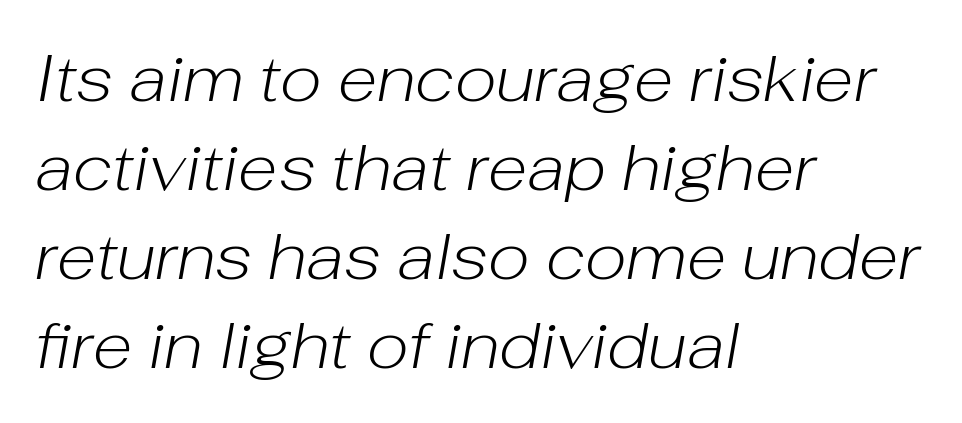
{"italic": "yes", "lean": "right", "slant_degrees": 10, "bold": "no", "weight": "light", "width": "normal", "stroke_contrast": "low", "x_height": "medium", "monospaced": "no", "underline": "no", "align": "left", "line_spacing": "normal", "line_spacing_ratio": 1.37, "letter_spacing": "normal", "letter_spacing_em": 0.0, "glyph_px": 65}
